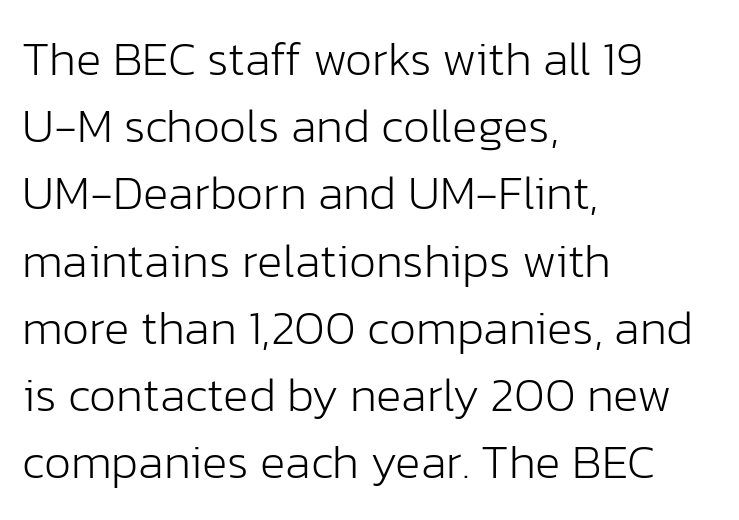
Q: Is the text bold? A: No.
Q: Is the text italic (slanted)? A: No, it is upright.
Q: Is the typeface a serif or a sans-serif typeface? A: Sans-serif.
Q: Is the text underlined? A: No.
Q: How is the paragraph aligned? A: Left-aligned.
Q: Is the spacing between letters normal or unusually wide? A: Normal.
Q: Is the spacing between lines tight, normal or loose? A: Normal.
Q: Width (condensed, normal, or wide)? A: Normal.
Q: Stroke contrast? A: Low.
Q: x-height? A: Medium.
Q: Monospaced? A: No.
